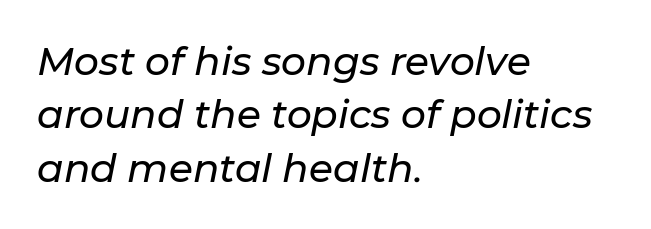
Spacing verdict: proportional, widths tailored to each character. Between one letter and the next there's only the usual sliver of space. The baseline area is clear. Visually the block forms a straight wall on the left and a jagged coastline on the right.
